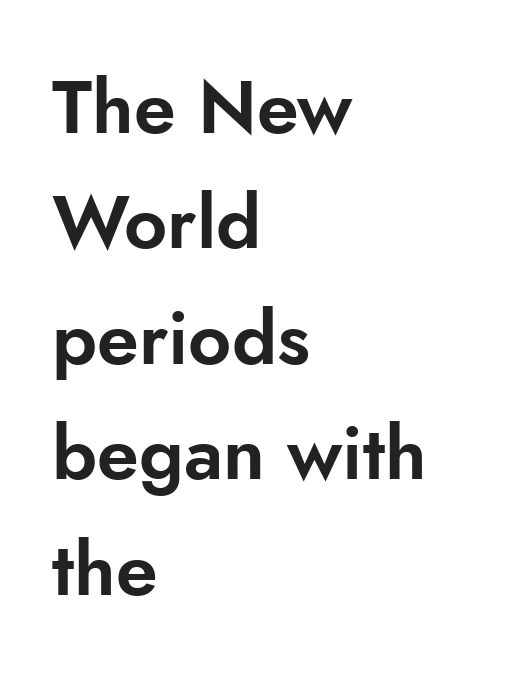
Leading: standard. Posture: vertical. Type without underlining. Note: no serifs on the glyphs. Honestly, the letter spacing is just normal — you wouldn't notice it.
